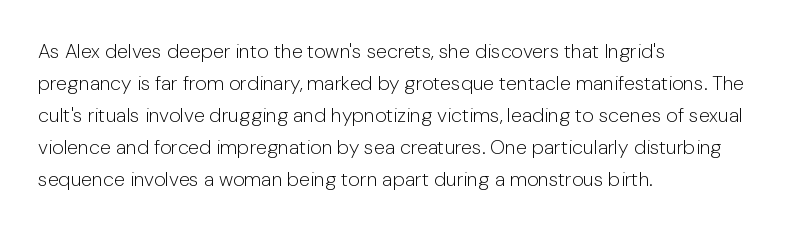
Q: Is the text bold? A: No.
Q: Is the text italic (slanted)? A: No, it is upright.
Q: Is the text underlined? A: No.
Q: How is the paragraph aligned? A: Left-aligned.
Q: Is the spacing between letters normal or unusually wide? A: Normal.
Q: Is the spacing between lines tight, normal or loose? A: Normal.
